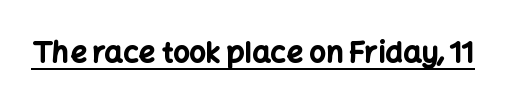
{"serif": "no", "italic": "no", "bold": "yes", "weight": "bold", "width": "normal", "stroke_contrast": "low", "x_height": "medium", "monospaced": "no", "underline": "yes", "letter_spacing": "normal", "letter_spacing_em": 0.0, "glyph_px": 29}
